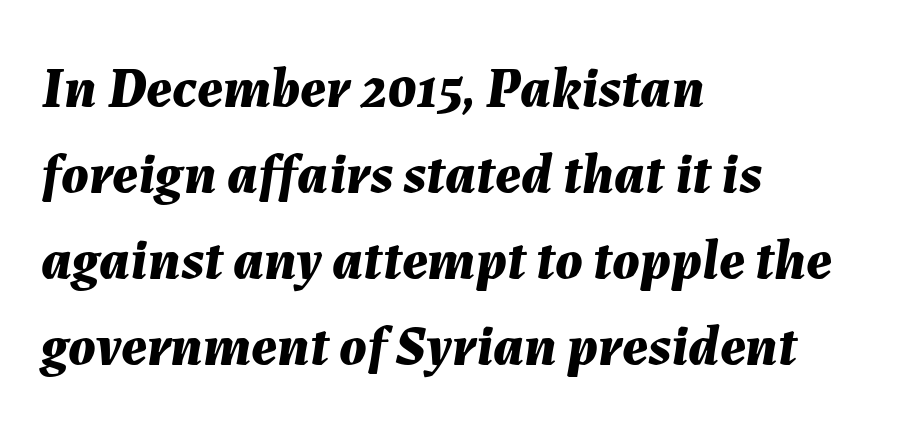
The image shows 57 px bold type, italic (leaning right); set left-aligned, normal line spacing (1.51x), normal letter spacing, not underlined; medium stroke contrast and a medium x-height.
